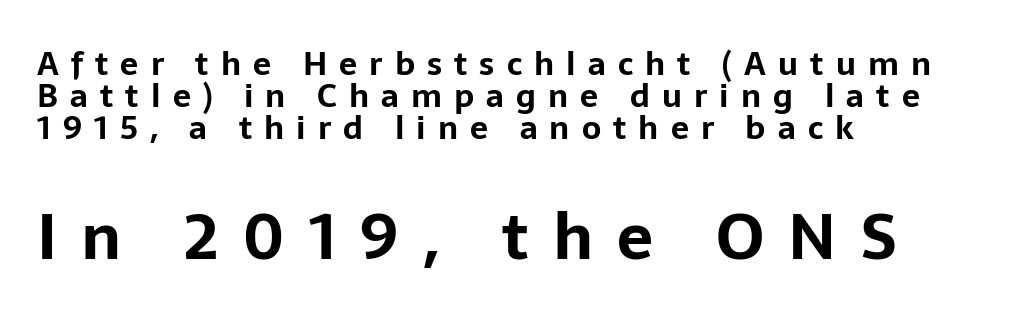
The image shows 64 px bold sans-serif type, upright; set left-aligned, tight line spacing (1.0x), unusually wide letter spacing (+0.38 em), not underlined; the second (bottom) block is 2.0x larger; low stroke contrast and a medium x-height.
